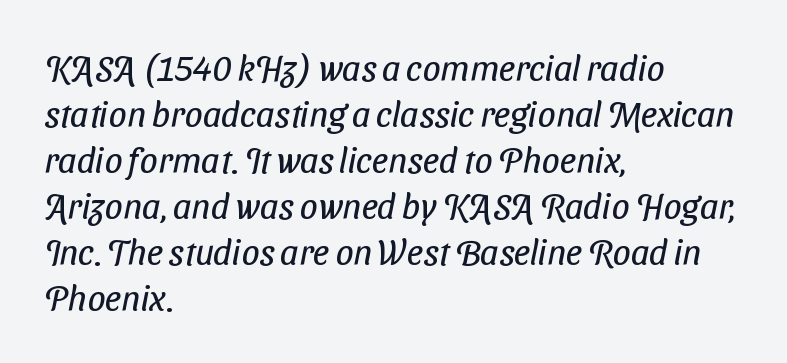
{"serif": "no", "bold": "no", "weight": "regular", "width": "condensed", "stroke_contrast": "low", "x_height": "medium", "monospaced": "no", "underline": "no", "align": "left", "line_spacing": "normal", "line_spacing_ratio": 1.28, "letter_spacing": "normal", "letter_spacing_em": 0.0, "glyph_px": 36}
